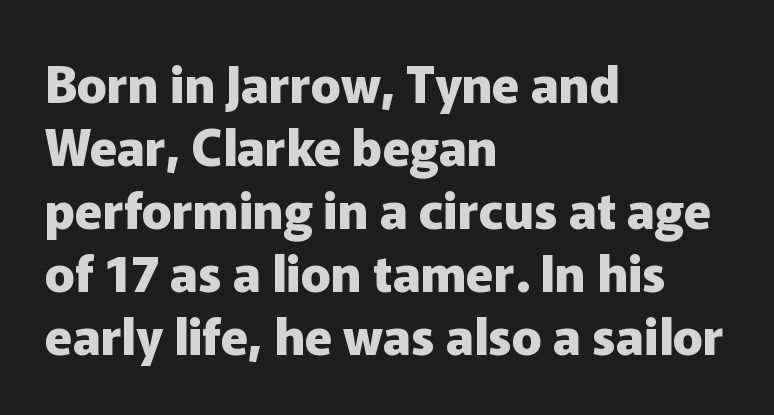
Visually the block forms a straight wall on the left and a jagged coastline on the right. Character widths vary here, with narrow letters taking less room than wide ones. The strokes are fattened all the way to bold. Honestly, there is no underline to notice here at all. This sample uses plain, unmodified letter spacing. The passage shown stacks its lines at a standard gap.
